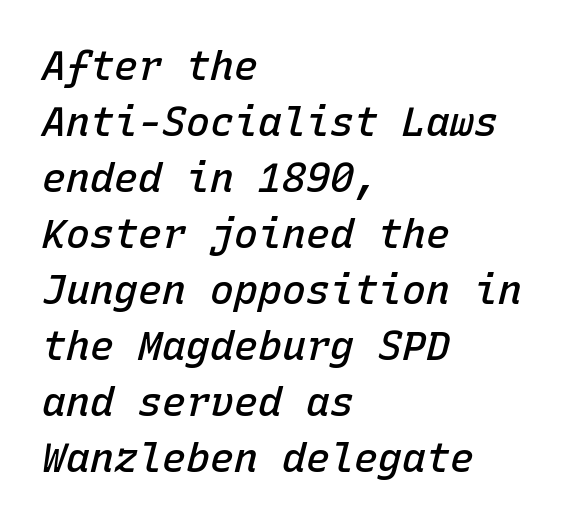
Is the type bold? Partly — it's a semibold, heavier than regular but not fully bold. Normally led — the rows are evenly, conventionally spaced. The passage shown is typed in a monospace face where columns stay perfectly aligned. Inter-character spacing is left at the font's built-in metrics.
